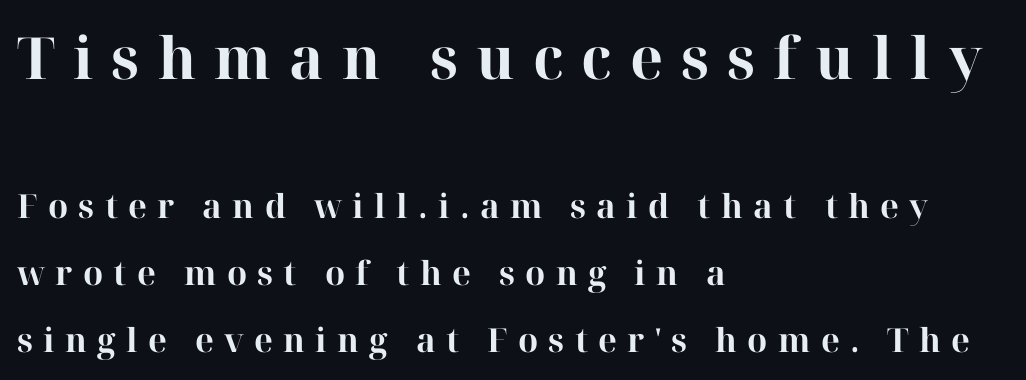
The image shows 58 px bold serif type, upright; set left-aligned, loose line spacing (2.04x), unusually wide letter spacing (+0.31 em), not underlined; the first (top) block is 1.76x larger; high stroke contrast and a medium x-height.
